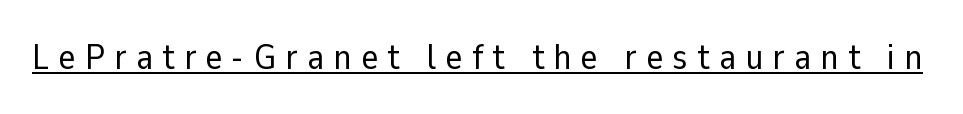
Q: Is the text bold? A: No.
Q: Is the text italic (slanted)? A: No, it is upright.
Q: Is the typeface a serif or a sans-serif typeface? A: Sans-serif.
Q: Is the text underlined? A: Yes.
Q: Is the spacing between letters normal or unusually wide? A: Unusually wide.
Q: Width (condensed, normal, or wide)? A: Normal.
Q: Stroke contrast? A: Low.
Q: x-height? A: Medium.
Q: Monospaced? A: No.
